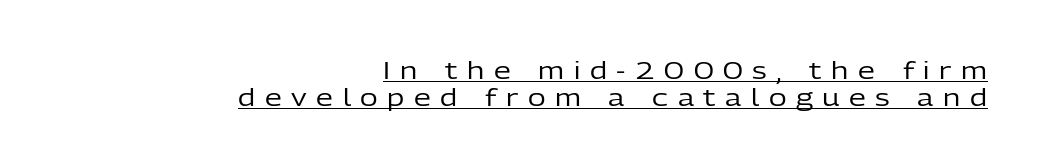
{"italic": "no", "bold": "no", "underline": "yes", "align": "right", "line_spacing": "tight", "line_spacing_ratio": 1.13, "letter_spacing": "wide", "letter_spacing_em": 0.4, "glyph_px": 24}
